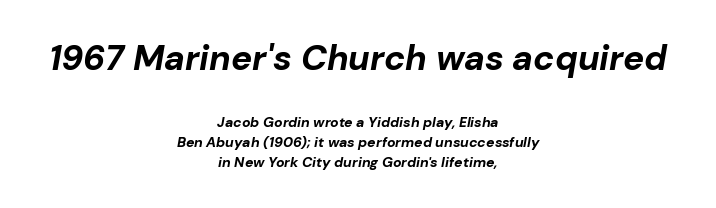
The glyphs look as if they've been sheared to an angle. Letters rest on an invisible, unmarked baseline. Character size in the leading block exceeds that of the trailing block. Leading: standard. This rendering leaves character spacing at its baseline value. Notice how the passage keeps no hard edge, just a central spine.
